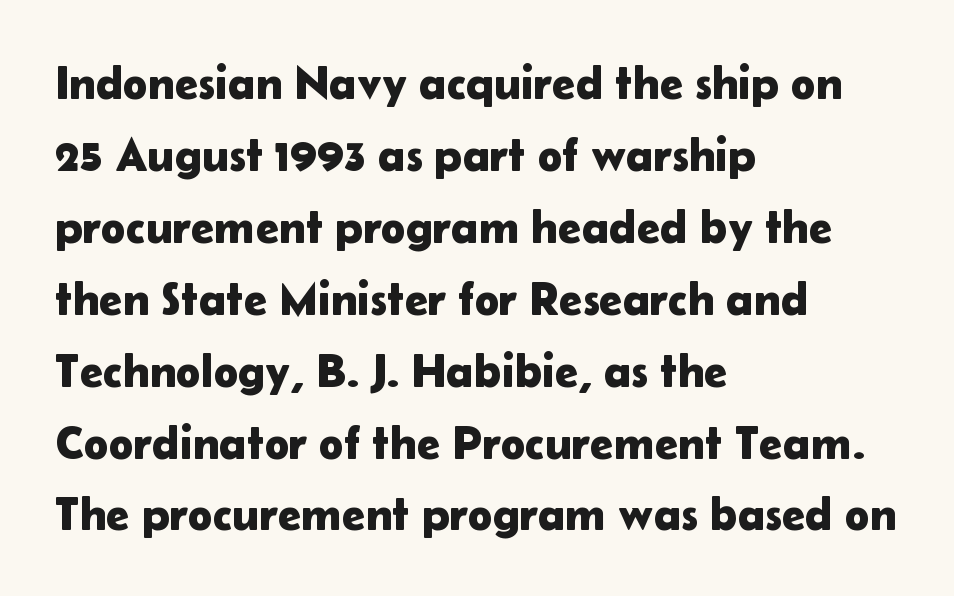
{"serif": "no", "italic": "no", "width": "normal", "stroke_contrast": "low", "x_height": "medium", "monospaced": "no", "underline": "no", "align": "left", "line_spacing": "normal", "line_spacing_ratio": 1.53, "letter_spacing": "normal", "letter_spacing_em": 0.0, "glyph_px": 47}
